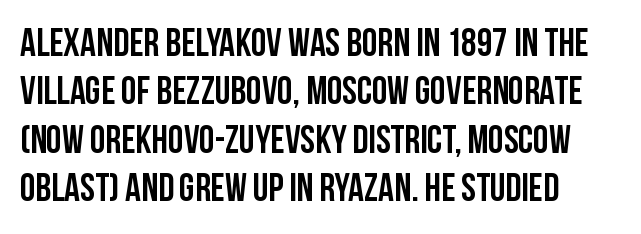
The image shows 39 px condensed sans-serif type, upright; set left-aligned, line spacing 1.24x, normal letter spacing, not underlined; low stroke contrast and a large x-height.
